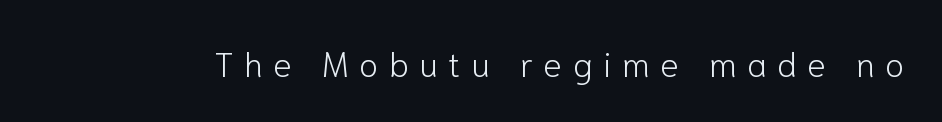
{"serif": "no", "italic": "no", "bold": "no", "weight": "light", "width": "normal", "stroke_contrast": "low", "x_height": "medium", "monospaced": "no", "underline": "no", "letter_spacing": "wide", "letter_spacing_em": 0.3, "glyph_px": 35}
